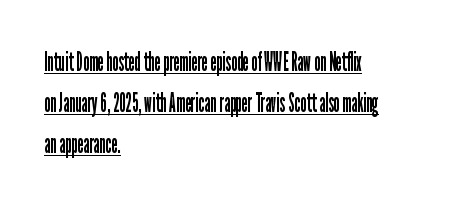
The setting favours the left margin, as ordinary paragraphs usually do. What's the leading like? Ordinary, nothing unusual. Compared with a typical body face, this is equally light or lighter still. This is the regular roman posture of the typeface. A continuous stroke trails under the words, as in a hyperlink. The line texture is even and compact thanks to regular tracking.
